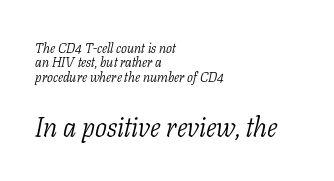
The image shows 28 px light, condensed serif type, italic (leaning right); set left-aligned, tight line spacing (1.03x), normal letter spacing, not underlined; the second (bottom) block is 2.0x larger; low stroke contrast and a medium x-height.
